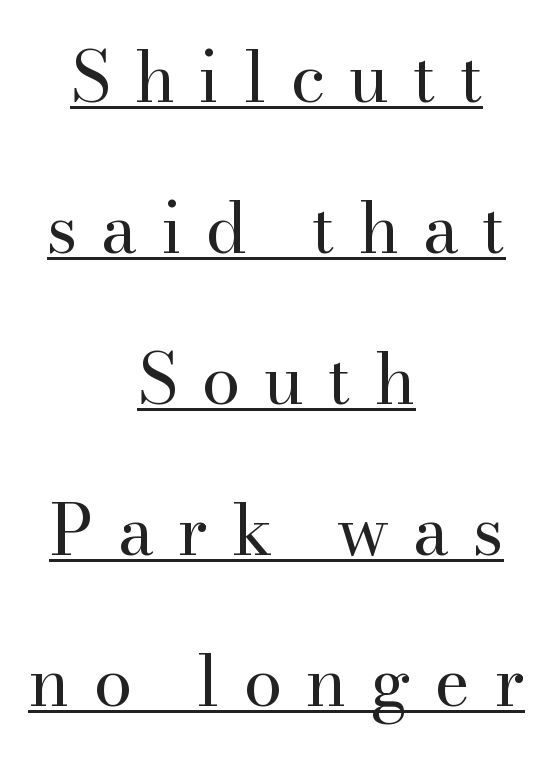
Line spacing here is loose. Nope, not italic — everything's standing straight. The rendering positions every line midway between the sides. Look at the tracking — it's clearly loosened, letters drifting apart.
